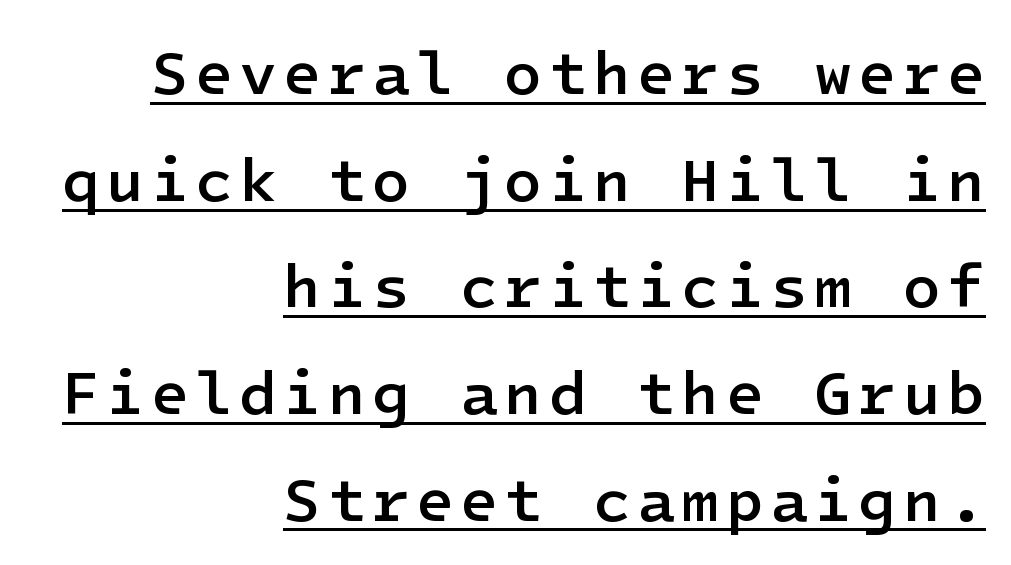
{"serif": "no", "italic": "no", "bold": "semi", "weight": "semibold", "width": "normal", "stroke_contrast": "low", "x_height": "medium", "underline": "yes", "align": "right", "line_spacing_ratio": 1.72, "glyph_px": 62}
